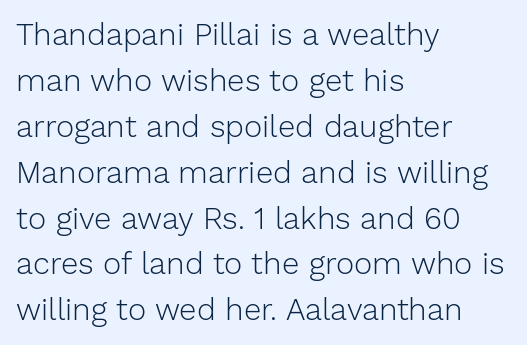
The letterforms sit at book weight or below. This rendering leaves character spacing at its baseline value. You can tell it's not italic because the verticals are truly vertical. The rows are spaced the way most documents space them.
